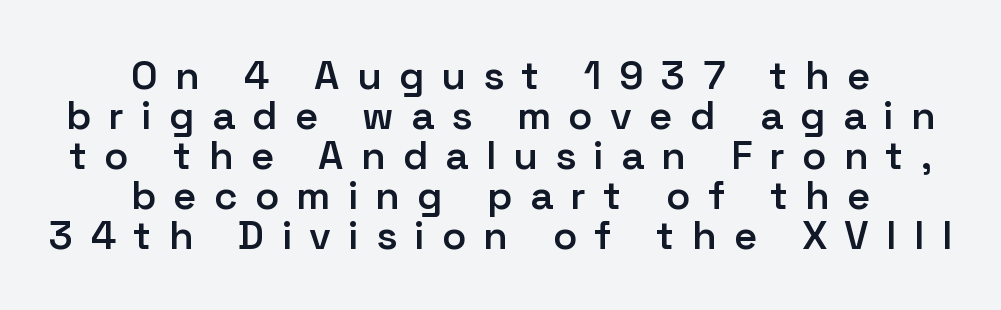
{"serif": "no", "italic": "no", "bold": "semi", "weight": "semibold", "width": "normal", "stroke_contrast": "low", "x_height": "medium", "monospaced": "no", "underline": "no", "align": "center", "line_spacing": "tight", "line_spacing_ratio": 1.0, "letter_spacing": "wide", "letter_spacing_em": 0.43, "glyph_px": 40}
